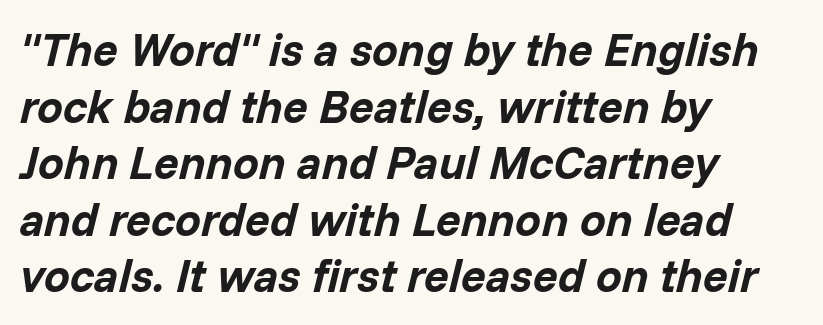
The image shows 46 px bold type, italic (leaning right); set left-aligned, line spacing 1.23x, normal letter spacing, not underlined; low stroke contrast and a medium x-height.
